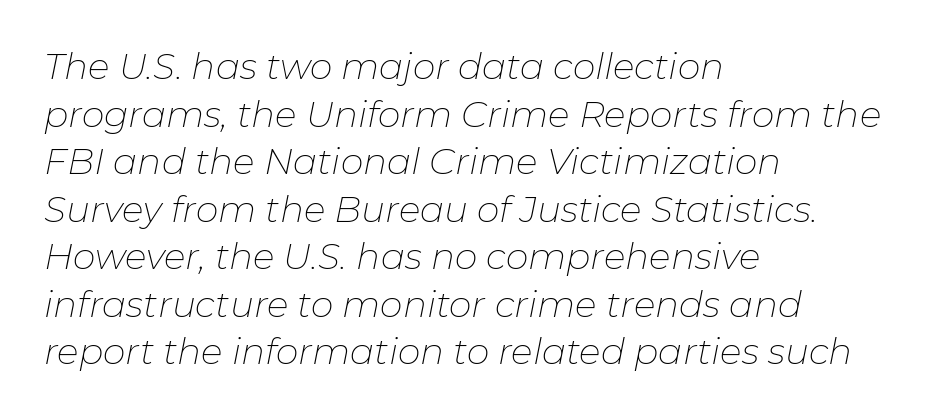
Q: Is the text bold? A: No.
Q: Is the text italic (slanted)? A: Yes, it leans right by about 11 degrees.
Q: Is the text underlined? A: No.
Q: How is the paragraph aligned? A: Left-aligned.
Q: Is the spacing between letters normal or unusually wide? A: Normal.
Q: Is the spacing between lines tight, normal or loose? A: Normal.
Q: Width (condensed, normal, or wide)? A: Normal.
Q: Stroke contrast? A: Low.
Q: x-height? A: Medium.
Q: Monospaced? A: No.
